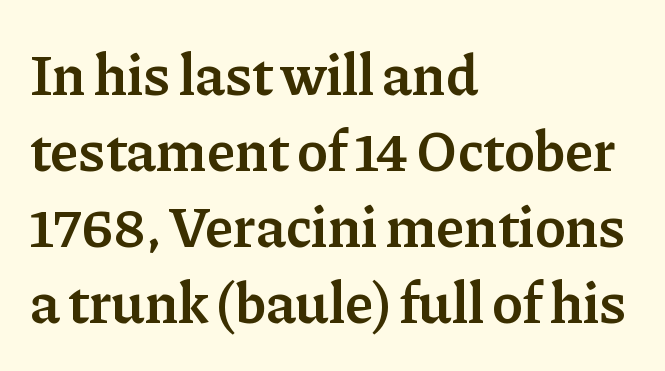
{"serif": "yes", "italic": "no", "bold": "semi", "weight": "semibold", "width": "normal", "stroke_contrast": "low", "x_height": "medium", "monospaced": "no", "underline": "no", "align": "left", "line_spacing": "normal", "line_spacing_ratio": 1.31, "letter_spacing": "normal", "letter_spacing_em": 0.0, "glyph_px": 58}
